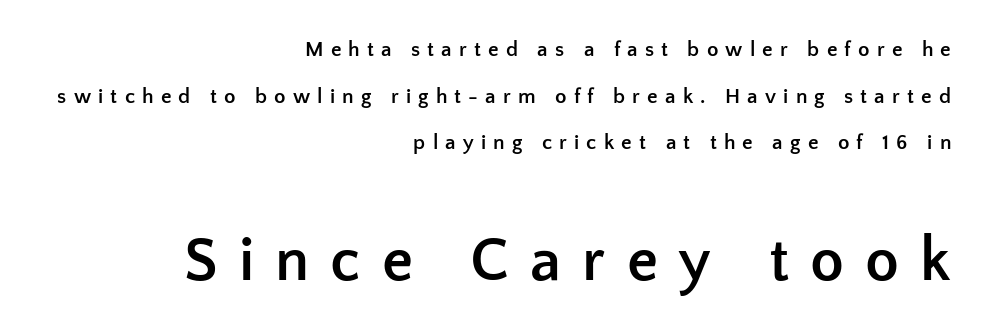
These lines are set flush right with a ragged left edge. A typesetter would call this proportional, since set widths differ per character. On the weight axis this lands at bold, roughly 700. Note: no serifs on the glyphs. Which of the two is more prominent by size? The second, at the bottom. Substantial extra tracking has been applied to these lines.
